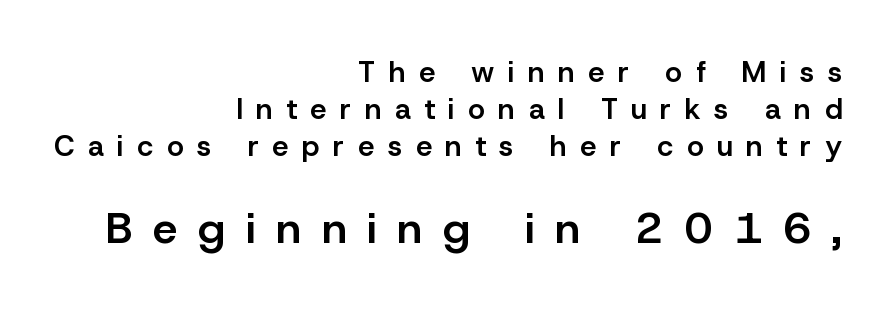
Q: Is the text bold? A: Semi-bold.
Q: Is the text italic (slanted)? A: No, it is upright.
Q: Is the typeface a serif or a sans-serif typeface? A: Sans-serif.
Q: Is the text underlined? A: No.
Q: How is the paragraph aligned? A: Right-aligned.
Q: Is the spacing between letters normal or unusually wide? A: Unusually wide.
Q: Is the spacing between lines tight, normal or loose? A: Normal.
Q: Which block of text is set in a larger size, the first (top) or the second (bottom)? A: The second (bottom) one.
Q: Width (condensed, normal, or wide)? A: Normal.
Q: Stroke contrast? A: Low.
Q: x-height? A: Medium.
Q: Monospaced? A: No.
